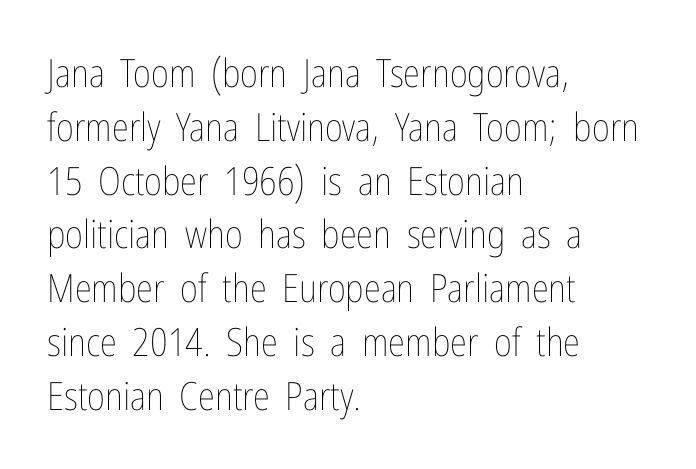
Q: Is the text bold? A: No.
Q: Is the text italic (slanted)? A: No, it is upright.
Q: Is the text underlined? A: No.
Q: How is the paragraph aligned? A: Left-aligned.
Q: Is the spacing between letters normal or unusually wide? A: Normal.
Q: Is the spacing between lines tight, normal or loose? A: Normal.
Q: Width (condensed, normal, or wide)? A: Condensed.
Q: Stroke contrast? A: Low.
Q: x-height? A: Medium.
Q: Monospaced? A: No.
